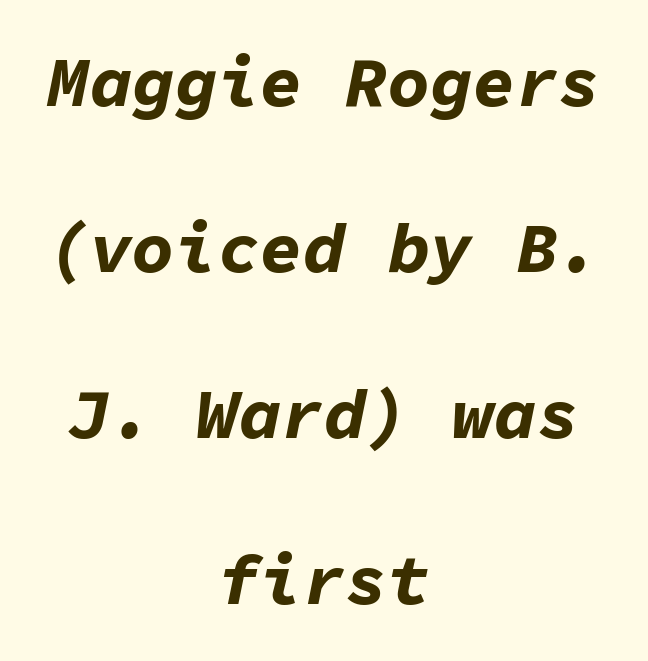
Q: Is the text bold? A: Yes.
Q: Is the text italic (slanted)? A: Yes, it leans right by about 11 degrees.
Q: Is the text underlined? A: No.
Q: How is the paragraph aligned? A: Centered.
Q: Is the spacing between letters normal or unusually wide? A: Normal.
Q: Is the spacing between lines tight, normal or loose? A: Loose.
Q: Width (condensed, normal, or wide)? A: Normal.
Q: Stroke contrast? A: Low.
Q: x-height? A: Medium.
Q: Monospaced? A: Yes.
